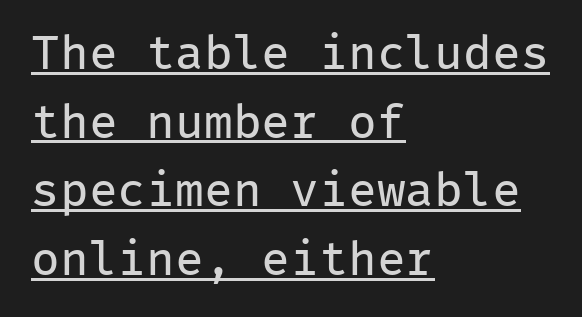
Summary of weight: not heavy and not bold. Vertical spacing — default. This rendering employs a face without finishing strokes, i.e., a sans-serif. Think of a typewriter: that constant character pitch is what you see here. The paragraph shown leans on its left margin.
